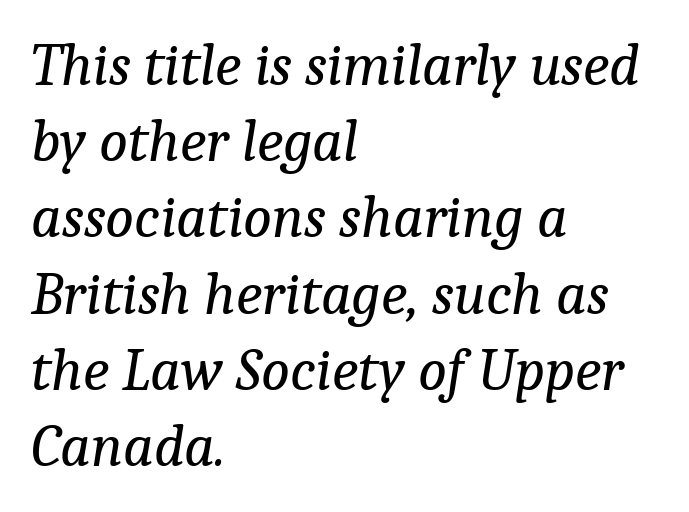
{"serif": "yes", "italic": "yes", "lean": "right", "slant_degrees": 9, "bold": "no", "weight": "regular", "width": "normal", "stroke_contrast": "low", "x_height": "medium", "monospaced": "no", "underline": "no", "align": "left", "line_spacing": "normal", "line_spacing_ratio": 1.27, "letter_spacing": "normal", "letter_spacing_em": 0.0, "glyph_px": 60}
